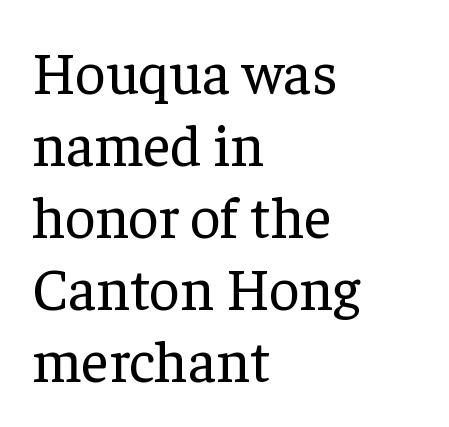
The lines are quadded left. You can tell it's not italic because the verticals are truly vertical. Glyph-to-glyph distance matches everyday printed text. The strokes are not fattened; the text isn't bold. Regarding serifs, this sample has them. The area under the type is left untouched.
